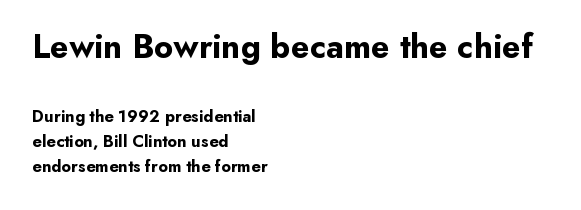
Q: Is the text bold? A: Yes.
Q: Is the text italic (slanted)? A: No, it is upright.
Q: Is the typeface a serif or a sans-serif typeface? A: Sans-serif.
Q: Is the text underlined? A: No.
Q: How is the paragraph aligned? A: Left-aligned.
Q: Is the spacing between letters normal or unusually wide? A: Normal.
Q: Is the spacing between lines tight, normal or loose? A: Normal.
Q: Which block of text is set in a larger size, the first (top) or the second (bottom)? A: The first (top) one.
Q: Width (condensed, normal, or wide)? A: Normal.
Q: Stroke contrast? A: Low.
Q: x-height? A: Small.
Q: Monospaced? A: No.
